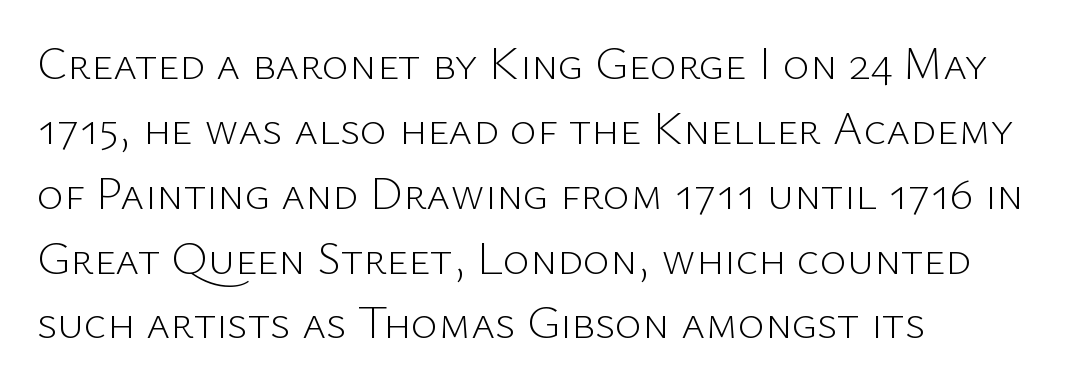
Q: Is the text bold? A: No.
Q: Is the text italic (slanted)? A: No, it is upright.
Q: Is the typeface a serif or a sans-serif typeface? A: Sans-serif.
Q: Is the text underlined? A: No.
Q: How is the paragraph aligned? A: Left-aligned.
Q: Is the spacing between letters normal or unusually wide? A: Normal.
Q: Is the spacing between lines tight, normal or loose? A: Normal.
Q: Width (condensed, normal, or wide)? A: Normal.
Q: Stroke contrast? A: Low.
Q: x-height? A: Medium.
Q: Monospaced? A: No.
